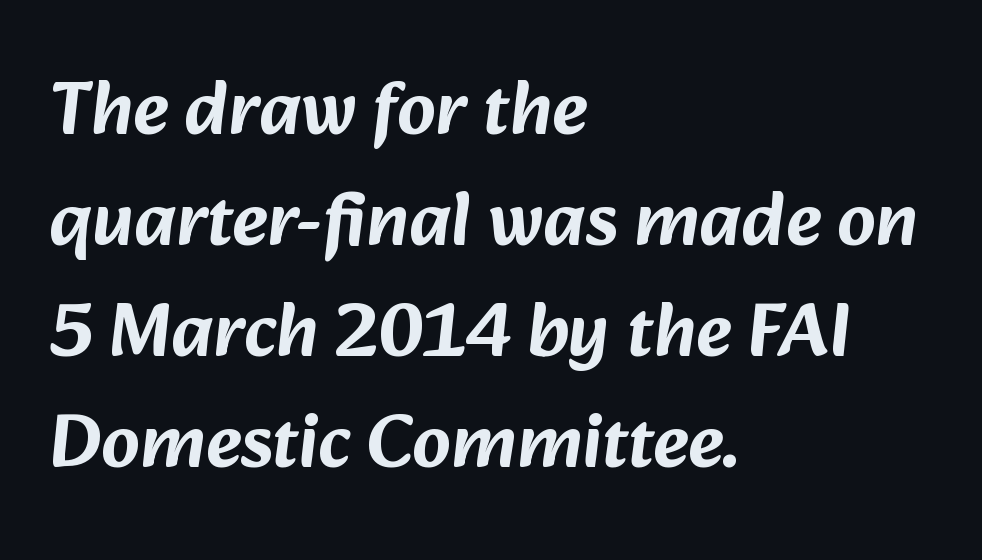
Q: Is the typeface a serif or a sans-serif typeface? A: Sans-serif.
Q: Is the text underlined? A: No.
Q: How is the paragraph aligned? A: Left-aligned.
Q: Is the spacing between letters normal or unusually wide? A: Normal.
Q: Is the spacing between lines tight, normal or loose? A: Normal.
Q: Width (condensed, normal, or wide)? A: Normal.
Q: Stroke contrast? A: Low.
Q: x-height? A: Medium.
Q: Monospaced? A: No.
